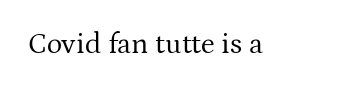
Quick note: underline off. The rendering keeps characters at their native spacing. Weight: not bold — regular or lighter. A typesetter would label this face a serif. Quick note: not italic, upright. Note the varied advance widths — an 'i' is clearly narrower than an 'm'.
